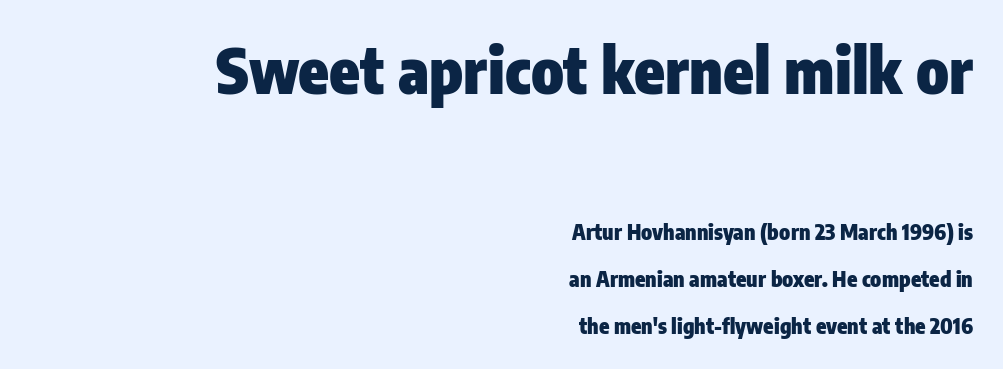
Q: Is the text bold? A: Yes.
Q: Is the text italic (slanted)? A: No, it is upright.
Q: Is the typeface a serif or a sans-serif typeface? A: Sans-serif.
Q: Is the text underlined? A: No.
Q: How is the paragraph aligned? A: Right-aligned.
Q: Is the spacing between letters normal or unusually wide? A: Normal.
Q: Is the spacing between lines tight, normal or loose? A: Loose.
Q: Which block of text is set in a larger size, the first (top) or the second (bottom)? A: The first (top) one.
Q: Width (condensed, normal, or wide)? A: Condensed.
Q: Stroke contrast? A: Low.
Q: x-height? A: Medium.
Q: Monospaced? A: No.
